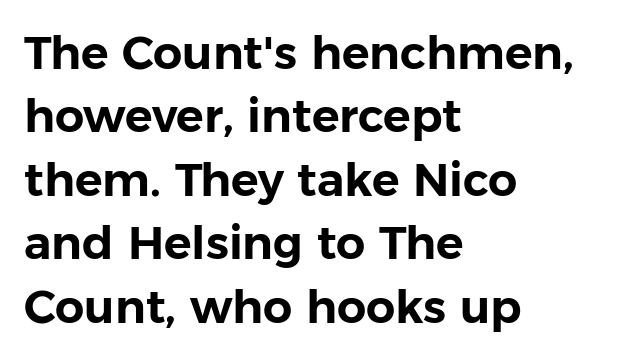
The typeface chosen for these lines omits serifs. Teacher's note: observe the even left margin — that is flush-left alignment. Note the varied advance widths — an 'i' is clearly narrower than an 'm'. Designer's note — italics off, roman on. Reading down the column, the eye jumps a familiar distance to each next line. Glance below the letters and you will spot only blank space.
